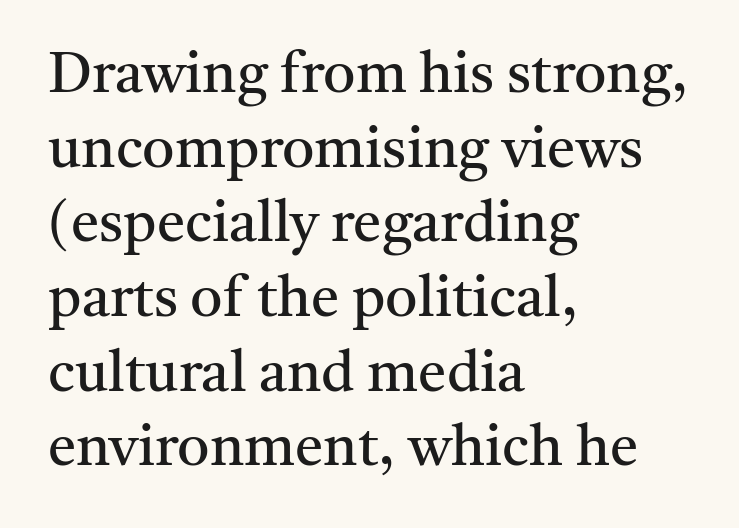
The image shows 57 px regular-weight serif type, upright; set left-aligned, normal line spacing (1.31x), normal letter spacing, not underlined; medium stroke contrast and a medium x-height.
